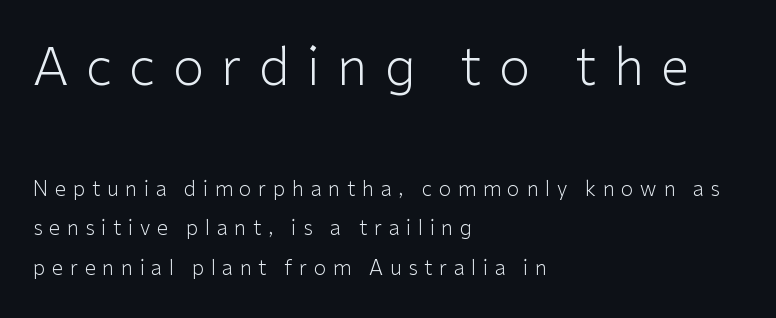
{"serif": "no", "italic": "no", "bold": "no", "weight": "light", "width": "normal", "stroke_contrast": "low", "x_height": "medium", "monospaced": "no", "underline": "no", "align": "left", "line_spacing": "loose", "line_spacing_ratio": 1.98, "letter_spacing": "wide", "letter_spacing_em": 0.34, "larger_block": "first", "size_ratio": 2.55, "glyph_px": 51}
